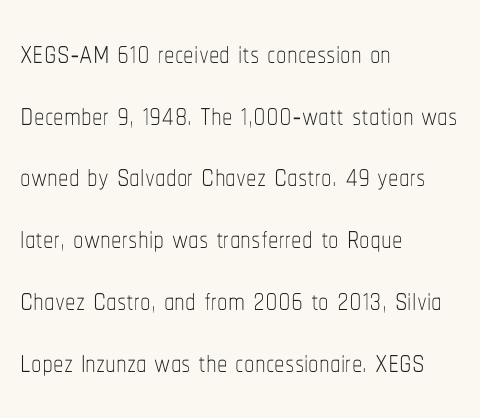
{"italic": "no", "bold": "no", "weight": "thin", "width": "condensed", "stroke_contrast": "low", "x_height": "medium", "monospaced": "no", "underline": "no", "align": "left", "line_spacing": "normal", "line_spacing_ratio": 1.47, "letter_spacing": "normal", "letter_spacing_em": 0.0, "glyph_px": 42}
